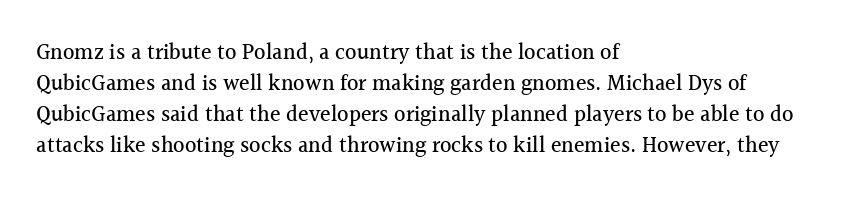
Q: Is the text italic (slanted)? A: No, it is upright.
Q: Is the text underlined? A: No.
Q: How is the paragraph aligned? A: Left-aligned.
Q: Is the spacing between letters normal or unusually wide? A: Normal.
Q: Is the spacing between lines tight, normal or loose? A: Normal.
